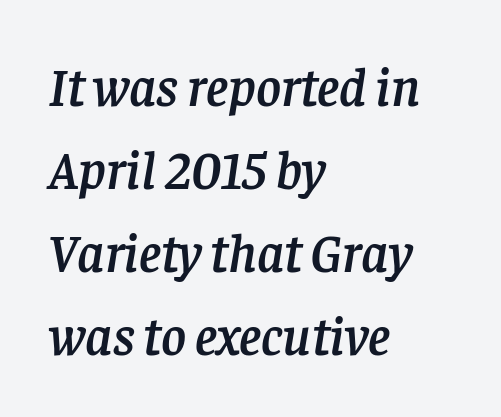
The face used here has a pronounced slope to its letters. Varying glyph widths throughout — classic text-font behaviour. Decoration check: the copy has no underline. The glyphs in this specimen are seriffed.
